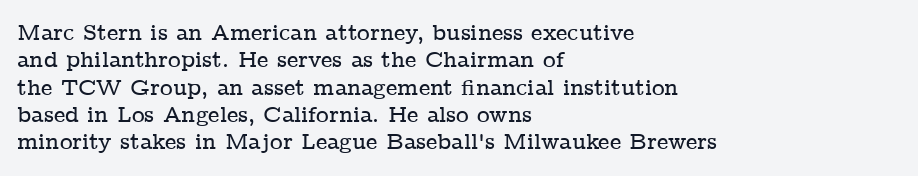
The lines are quadded left. Bare-footed words on every line. Notice how the stems are strictly vertical — no italics here. The gaps between neighbouring characters are ordinary and unremarkable.
